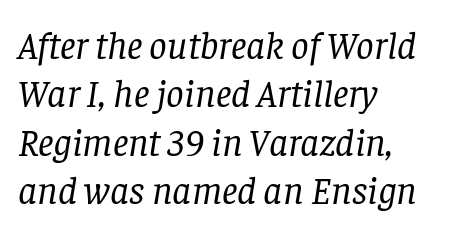
Visually the block forms a straight wall on the left and a jagged coastline on the right. Compared with typical body copy, the letter spacing here is the same. The face used here has a pronounced slope to its letters. The baseline area is clear. The letters advance in unequal steps, a hallmark of proportional type. This is serif lettering, the kind often seen in printed books.
